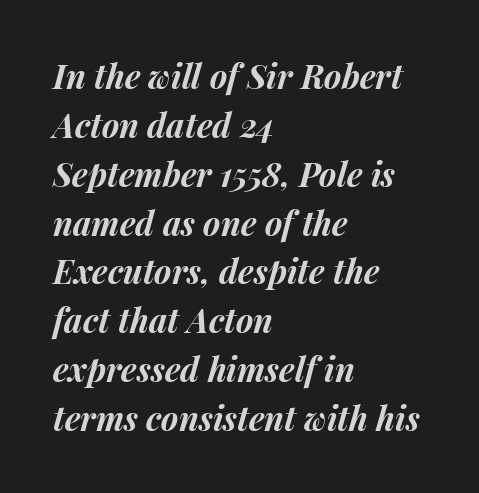
Q: Is the text bold? A: Yes.
Q: Is the text italic (slanted)? A: Yes, it leans right by about 15 degrees.
Q: Is the text underlined? A: No.
Q: How is the paragraph aligned? A: Left-aligned.
Q: Is the spacing between letters normal or unusually wide? A: Normal.
Q: Is the spacing between lines tight, normal or loose? A: Normal.
Q: Width (condensed, normal, or wide)? A: Normal.
Q: Stroke contrast? A: Medium.
Q: x-height? A: Medium.
Q: Monospaced? A: No.
